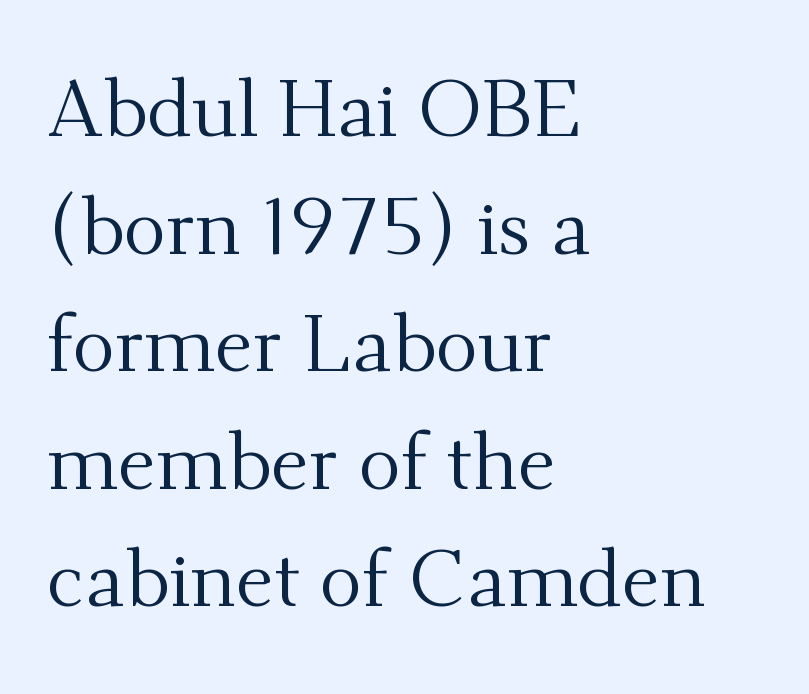
Q: Is the text bold? A: No.
Q: Is the text italic (slanted)? A: No, it is upright.
Q: Is the typeface a serif or a sans-serif typeface? A: Serif.
Q: Is the text underlined? A: No.
Q: How is the paragraph aligned? A: Left-aligned.
Q: Is the spacing between letters normal or unusually wide? A: Normal.
Q: Is the spacing between lines tight, normal or loose? A: Normal.
Q: Width (condensed, normal, or wide)? A: Normal.
Q: Stroke contrast? A: Medium.
Q: x-height? A: Small.
Q: Monospaced? A: No.
